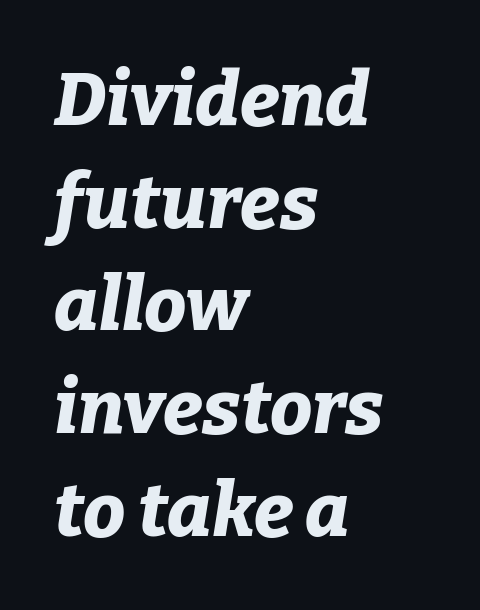
Q: Is the text bold? A: Yes.
Q: Is the text italic (slanted)? A: Yes, it leans right by about 9 degrees.
Q: Is the text underlined? A: No.
Q: How is the paragraph aligned? A: Left-aligned.
Q: Is the spacing between letters normal or unusually wide? A: Normal.
Q: Is the spacing between lines tight, normal or loose? A: Normal.
Q: Width (condensed, normal, or wide)? A: Normal.
Q: Stroke contrast? A: Low.
Q: x-height? A: Medium.
Q: Monospaced? A: No.
